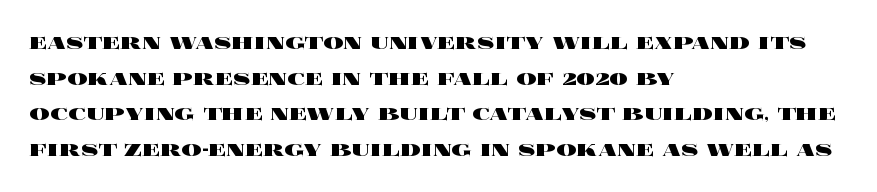
The image shows 25 px bold type, upright; set left-aligned, normal line spacing (1.43x), normal letter spacing, not underlined.
